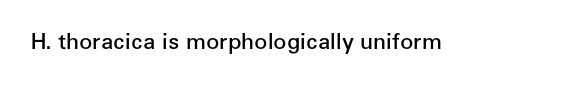
There is no visible air inserted between adjacent glyphs. The characters look somewhat weighty, a semibold short of true bold. Check the space under the baseline: it is left empty. Ascenders rise straight up at ninety degrees.
